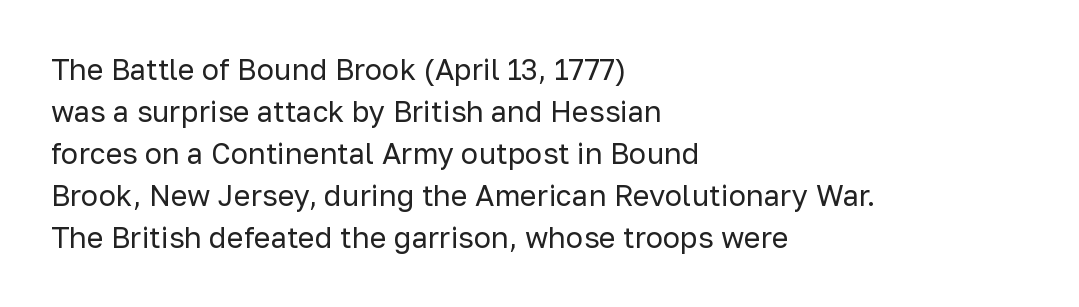
Q: Is the text bold? A: No.
Q: Is the text italic (slanted)? A: No, it is upright.
Q: Is the typeface a serif or a sans-serif typeface? A: Sans-serif.
Q: Is the text underlined? A: No.
Q: How is the paragraph aligned? A: Left-aligned.
Q: Is the spacing between letters normal or unusually wide? A: Normal.
Q: Is the spacing between lines tight, normal or loose? A: Normal.
Q: Width (condensed, normal, or wide)? A: Normal.
Q: Stroke contrast? A: Low.
Q: x-height? A: Medium.
Q: Monospaced? A: No.
